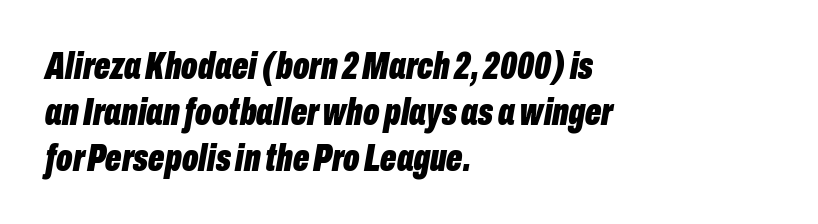
{"italic": "yes", "lean": "right", "slant_degrees": 10, "bold": "yes", "weight": "bold", "width": "condensed", "stroke_contrast": "low", "x_height": "medium", "monospaced": "no", "underline": "no", "align": "left", "line_spacing_ratio": 1.21, "letter_spacing": "normal", "letter_spacing_em": 0.0, "glyph_px": 38}
